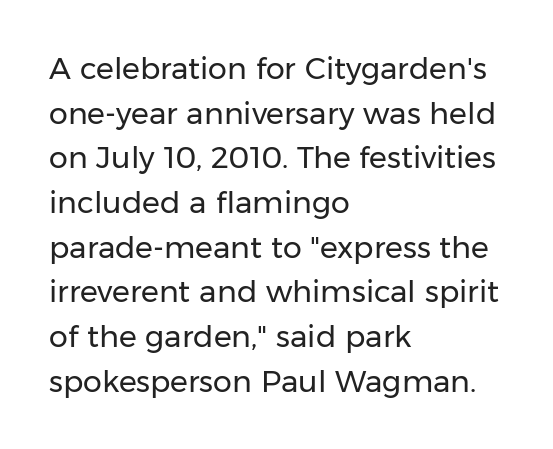
Look at the bottom of the vertical strokes: they stop flat, with no serifs. Tracking here is standard; glyphs follow each other at the usual distance. What's the leading like? Ordinary, nothing unusual. Weight class: somewhere from thin through regular.
